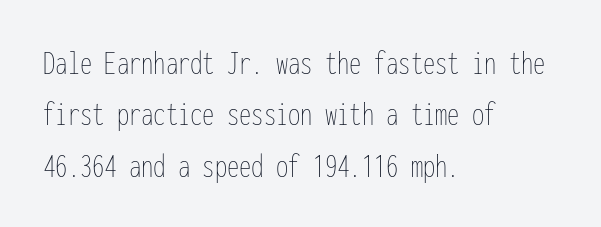
Caption: multi-line text, flush left, ragged right. Whoever set this chose a conventional vertical rhythm. The strokes carry an ordinary text weight at most. The face used here is monospaced, like something from a code editor. Tall strokes in this sample are plumb rather than angled. Words float on clear page, feet unadorned.
